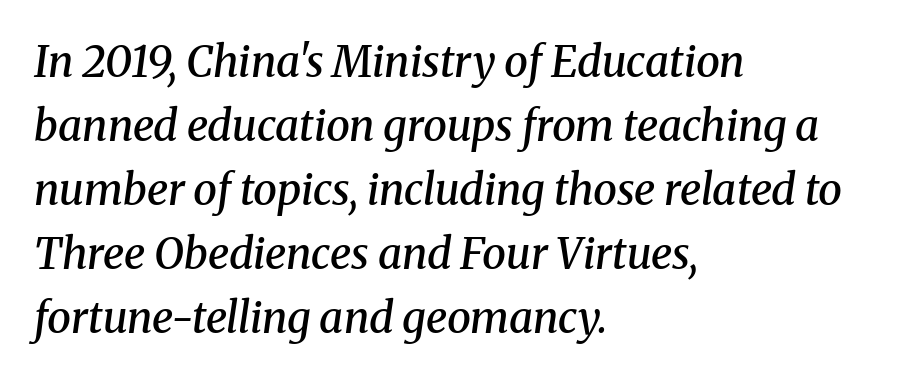
Q: Is the text bold? A: Semi-bold.
Q: Is the text italic (slanted)? A: Yes, it leans right by about 8 degrees.
Q: Is the typeface a serif or a sans-serif typeface? A: Serif.
Q: Is the text underlined? A: No.
Q: How is the paragraph aligned? A: Left-aligned.
Q: Is the spacing between letters normal or unusually wide? A: Normal.
Q: Is the spacing between lines tight, normal or loose? A: Normal.
Q: Width (condensed, normal, or wide)? A: Normal.
Q: Stroke contrast? A: Medium.
Q: x-height? A: Medium.
Q: Monospaced? A: No.
